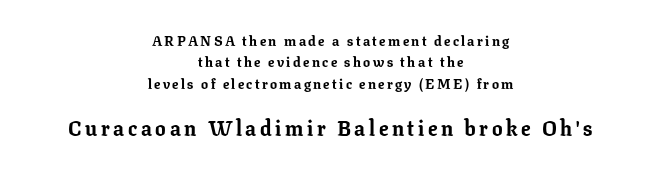
This block has exactly the height ordinary leading produces. The strokes are fattened all the way to bold. The passage shown is not underscored anywhere. Bigger letters appear in the bottom chunk; the top chunk is reduced.
